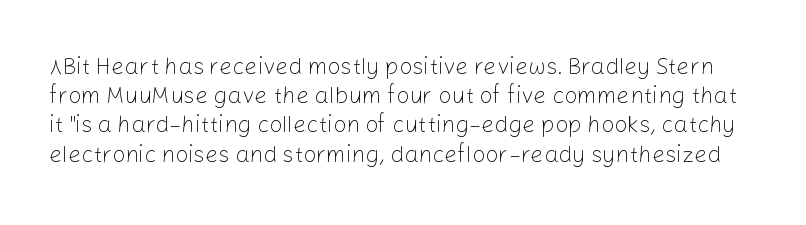
Type without underlining. What stands out about the letter spacing? Nothing — it is the standard amount. The lines sit at an ordinary, default distance from one another. No letter is thick-stroked: the sample isn't bold. A roman cut, with each character standing at attention.
